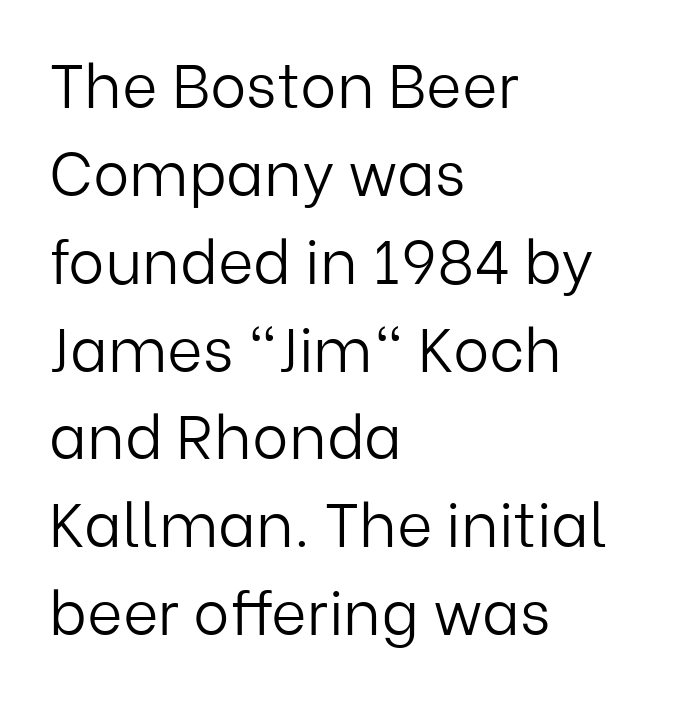
The typeface has the unassuming heft of standard copy or less. The letters stand straight up with perfectly vertical stems. The baseline area is clear. The tracking reads as untouched default to a designer's eye. A typesetter would call this proportional, since set widths differ per character.
